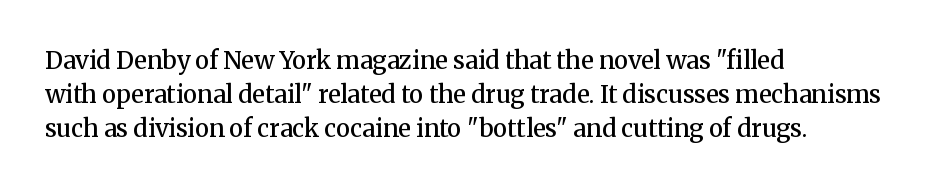
The image shows 24 px text type, upright; set left-aligned, normal line spacing (1.41x), normal letter spacing, not underlined.
